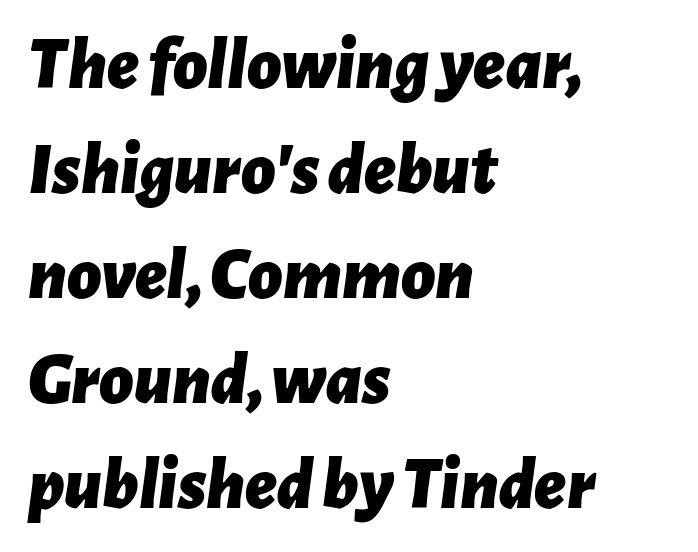
The image shows 74 px bold type, italic (leaning right); set left-aligned, normal line spacing (1.42x), normal letter spacing, not underlined; low stroke contrast and a medium x-height.
